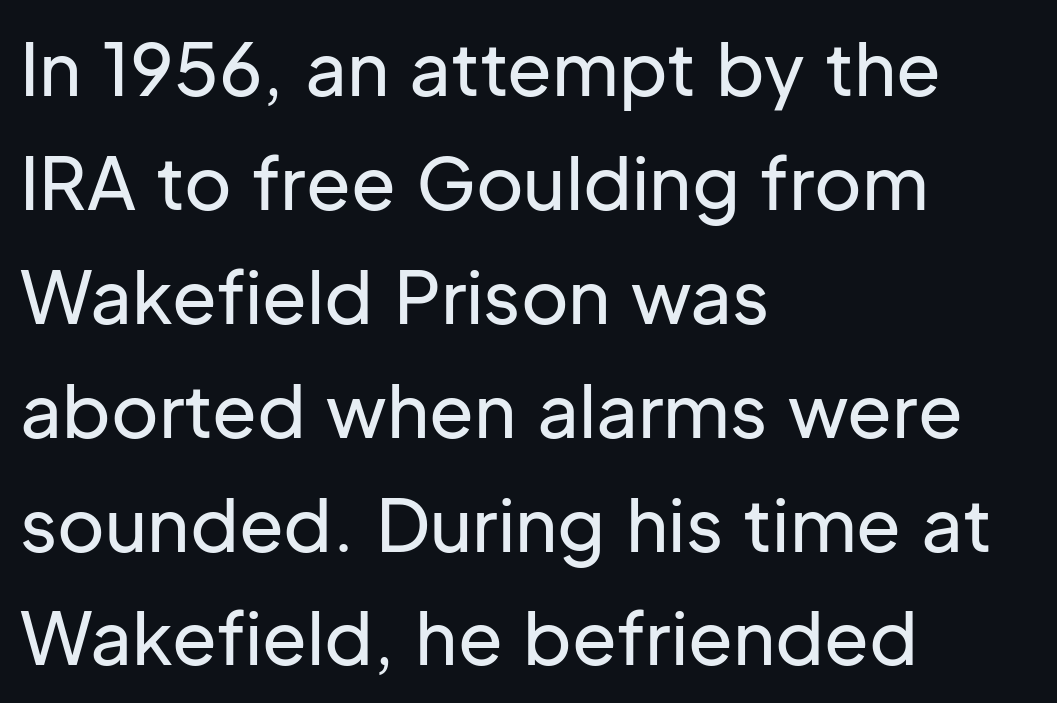
Notice how the stems are strictly vertical — no italics here. Notice how the passage keeps a crisp vertical edge on the left only. Tracking value appears to be zero — textbook default spacing. Each letter keeps its own natural width here, so spacing adapts to shape.
